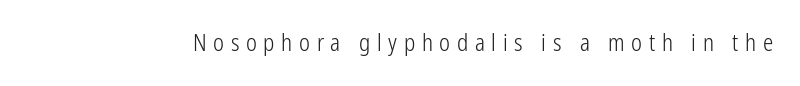
Q: Is the text bold? A: No.
Q: Is the text italic (slanted)? A: No, it is upright.
Q: Is the text underlined? A: No.
Q: Is the spacing between letters normal or unusually wide? A: Unusually wide.
